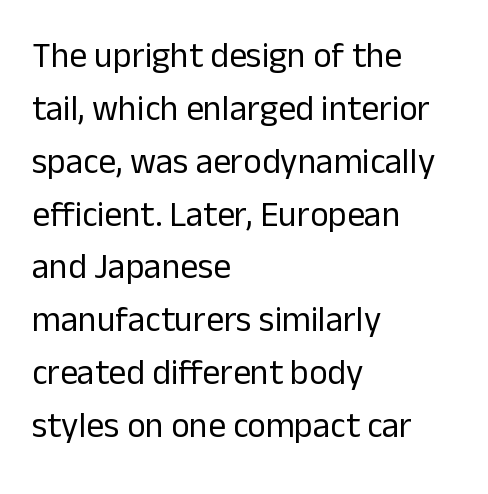
The font sits on the lighter half of the weight spectrum, regular included. Do the characters align in a grid? No, the font is proportional. Regarding serifs, this sample does without them. Notice how the passage keeps a crisp vertical edge on the left only.
